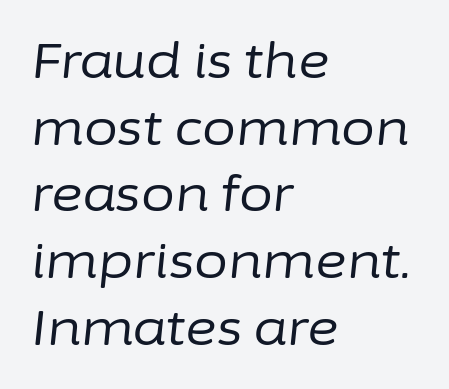
{"italic": "yes", "lean": "right", "slant_degrees": 6, "bold": "no", "weight": "regular", "width": "normal", "stroke_contrast": "low", "x_height": "medium", "monospaced": "no", "underline": "no", "align": "left", "line_spacing": "normal", "line_spacing_ratio": 1.36, "letter_spacing": "normal", "letter_spacing_em": 0.0, "glyph_px": 49}
